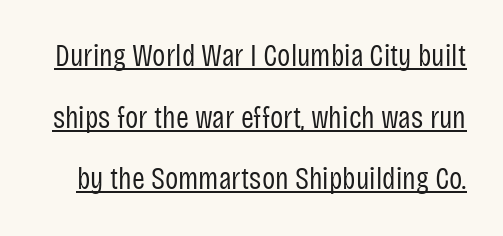
The image shows 31 px regular-weight, condensed sans-serif type, upright; set loose line spacing (1.99x), normal letter spacing, underlined; low stroke contrast and a large x-height.
